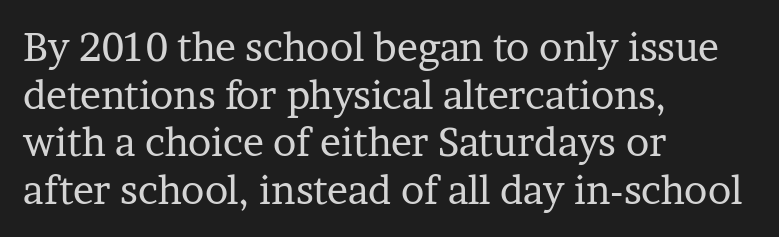
{"serif": "yes", "italic": "no", "bold": "no", "weight": "regular", "width": "normal", "stroke_contrast": "low", "x_height": "medium", "monospaced": "no", "underline": "no", "align": "left", "line_spacing_ratio": 1.22, "letter_spacing": "normal", "letter_spacing_em": 0.0, "glyph_px": 39}
